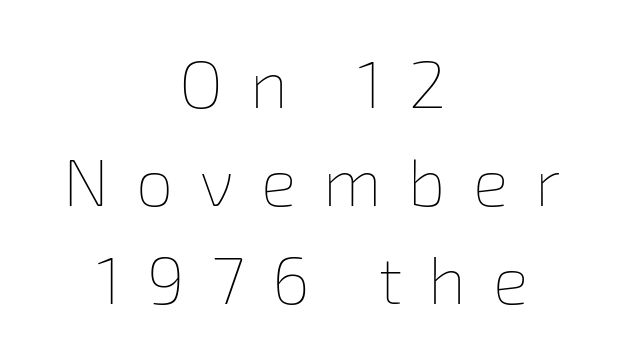
The image shows 67 px thin type; set centered, normal line spacing (1.46x), unusually wide letter spacing (+0.4 em), not underlined; low stroke contrast and a medium x-height.
